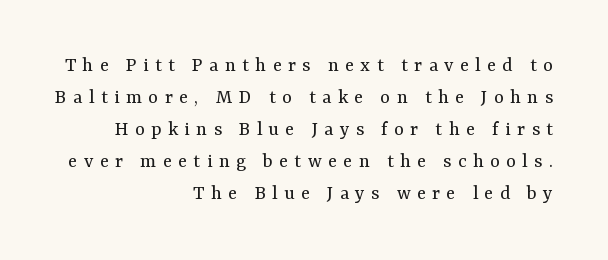
The image shows 21 px text type, upright; set right-aligned, normal line spacing (1.52x), unusually wide letter spacing (+0.3 em), not underlined.
